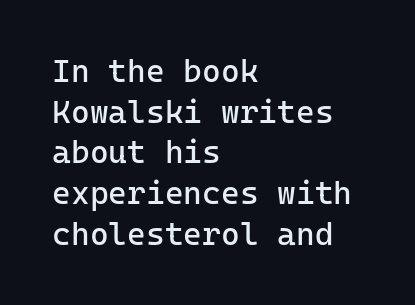
Q: Is the text bold? A: No.
Q: Is the text italic (slanted)? A: No, it is upright.
Q: Is the typeface a serif or a sans-serif typeface? A: Sans-serif.
Q: Is the text underlined? A: No.
Q: How is the paragraph aligned? A: Left-aligned.
Q: Is the spacing between letters normal or unusually wide? A: Normal.
Q: Is the spacing between lines tight, normal or loose? A: Normal.
Q: Width (condensed, normal, or wide)? A: Normal.
Q: Stroke contrast? A: Low.
Q: x-height? A: Medium.
